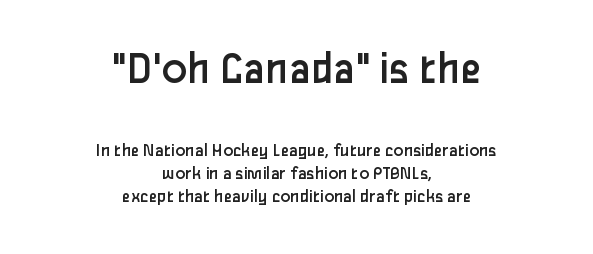
{"serif": "no", "italic": "no", "bold": "no", "weight": "regular", "width": "normal", "stroke_contrast": "low", "x_height": "medium", "monospaced": "no", "underline": "no", "align": "center", "line_spacing_ratio": 1.2, "letter_spacing": "normal", "letter_spacing_em": 0.0, "larger_block": "first", "size_ratio": 2.47, "glyph_px": 47}
